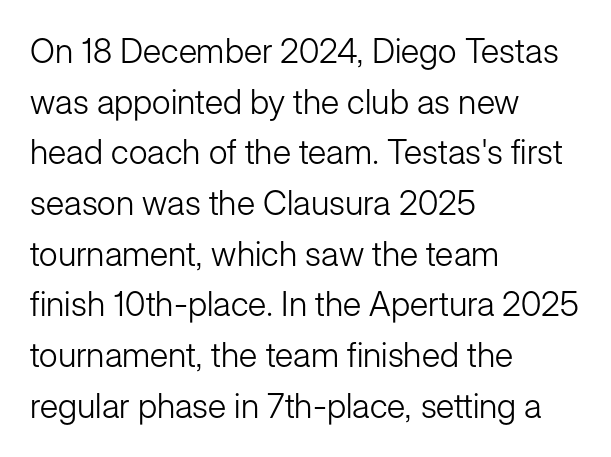
The lines sit at an ordinary, default distance from one another. The designer went with a sans here, leaving each stem footless. You could not count columns in this text — the font is proportionally spaced. The rendering anchors every line to the left-hand side. Tall strokes in this sample are plumb rather than angled.
